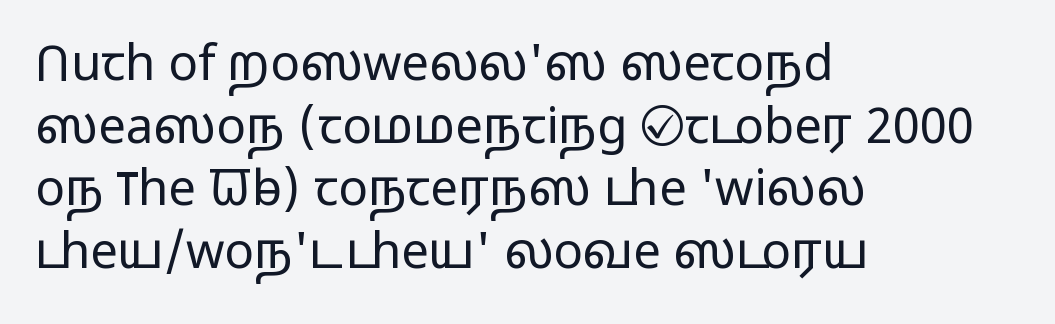
Q: Is the text bold? A: No.
Q: Is the text italic (slanted)? A: No, it is upright.
Q: Is the typeface a serif or a sans-serif typeface? A: Sans-serif.
Q: Is the text underlined? A: No.
Q: How is the paragraph aligned? A: Left-aligned.
Q: Is the spacing between letters normal or unusually wide? A: Normal.
Q: Is the spacing between lines tight, normal or loose? A: Normal.
Q: Width (condensed, normal, or wide)? A: Wide.
Q: Stroke contrast? A: Low.
Q: x-height? A: Medium.
Q: Monospaced? A: No.
